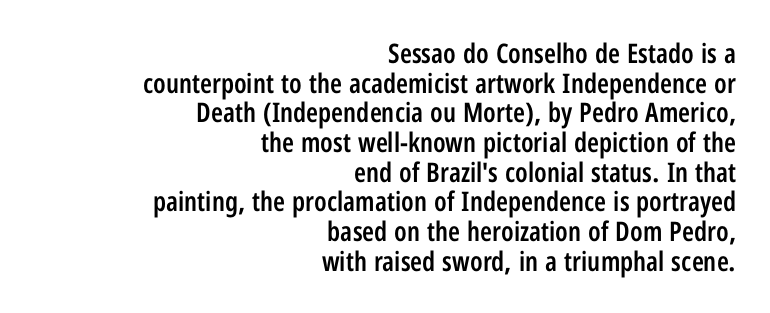
The words here are not underlined. Where is the straight margin? On the right. Do the letters lean? They stand straight. These lines carry some extra weight — a demibold, not a full bold. Students, observe: this is what under-led, compact text looks like. How are the letters spaced? Ordinarily, with no added tracking.
